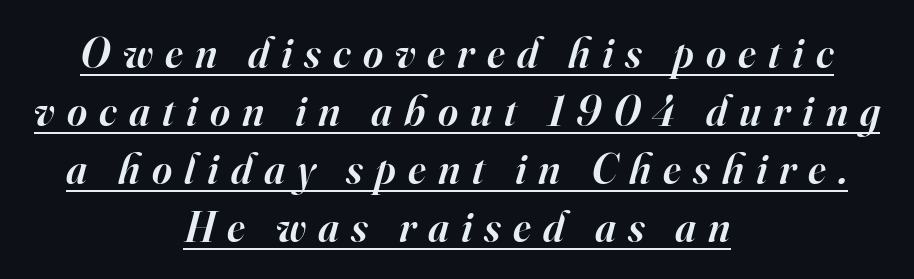
Q: Is the text bold? A: Semi-bold.
Q: Is the text italic (slanted)? A: Yes, it leans right by about 16 degrees.
Q: Is the typeface a serif or a sans-serif typeface? A: Serif.
Q: Is the text underlined? A: Yes.
Q: How is the paragraph aligned? A: Centered.
Q: Is the spacing between letters normal or unusually wide? A: Unusually wide.
Q: Is the spacing between lines tight, normal or loose? A: Normal.
Q: Width (condensed, normal, or wide)? A: Normal.
Q: Stroke contrast? A: High.
Q: x-height? A: Small.
Q: Monospaced? A: No.
